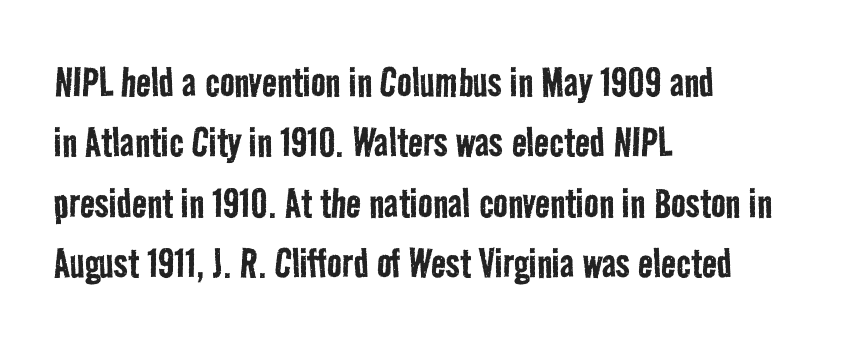
Q: Is the text bold? A: No.
Q: Is the typeface a serif or a sans-serif typeface? A: Sans-serif.
Q: Is the text underlined? A: No.
Q: How is the paragraph aligned? A: Left-aligned.
Q: Is the spacing between letters normal or unusually wide? A: Normal.
Q: Width (condensed, normal, or wide)? A: Condensed.
Q: Stroke contrast? A: Low.
Q: x-height? A: Medium.
Q: Monospaced? A: No.
